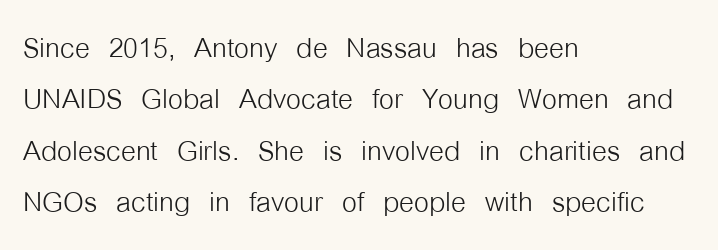
{"serif": "no", "italic": "no", "bold": "no", "weight": "light", "width": "condensed", "stroke_contrast": "low", "x_height": "medium", "monospaced": "no", "underline": "no", "align": "left", "line_spacing": "normal", "line_spacing_ratio": 1.35, "letter_spacing": "normal", "letter_spacing_em": 0.0, "glyph_px": 38}
